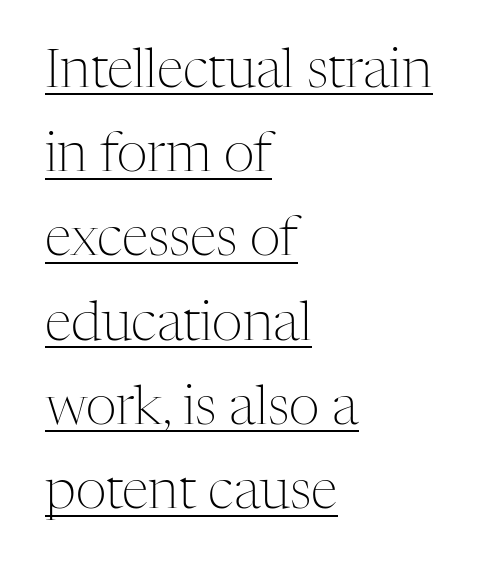
{"serif": "yes", "italic": "no", "bold": "no", "weight": "light", "width": "normal", "stroke_contrast": "medium", "x_height": "medium", "monospaced": "no", "underline": "yes", "align": "left", "line_spacing": "normal", "line_spacing_ratio": 1.56, "letter_spacing": "normal", "letter_spacing_em": 0.0, "glyph_px": 54}
